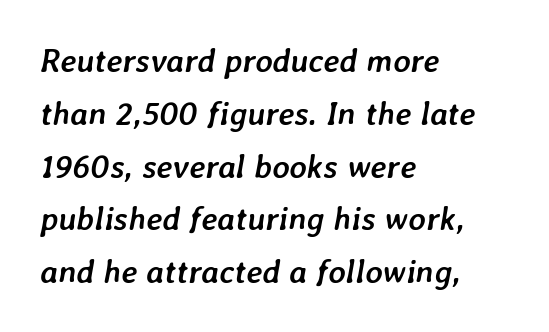
The image shows 33 px semibold type, italic (leaning right); set left-aligned, normal line spacing (1.6x), normal letter spacing, not underlined; low stroke contrast and a medium x-height.
